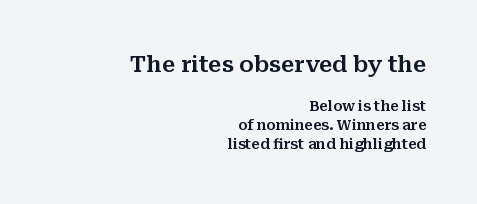
Q: Is the text italic (slanted)? A: No, it is upright.
Q: Is the text underlined? A: No.
Q: How is the paragraph aligned? A: Right-aligned.
Q: Is the spacing between letters normal or unusually wide? A: Normal.
Q: Is the spacing between lines tight, normal or loose? A: Normal.
Q: Which block of text is set in a larger size, the first (top) or the second (bottom)? A: The first (top) one.
